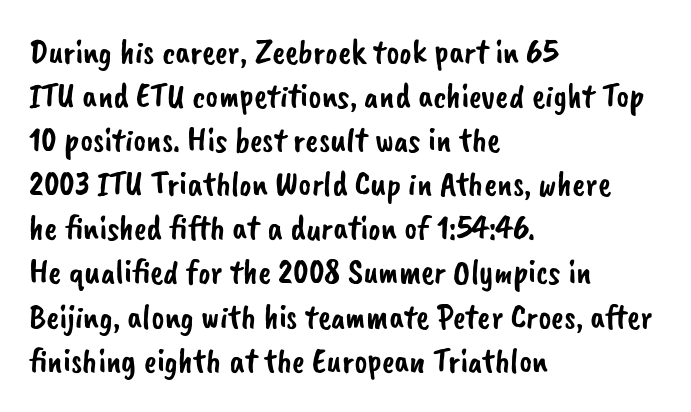
{"serif": "no", "width": "normal", "stroke_contrast": "low", "x_height": "small", "monospaced": "no", "underline": "no", "align": "left", "line_spacing": "normal", "line_spacing_ratio": 1.26, "letter_spacing": "normal", "letter_spacing_em": 0.0, "glyph_px": 35}
